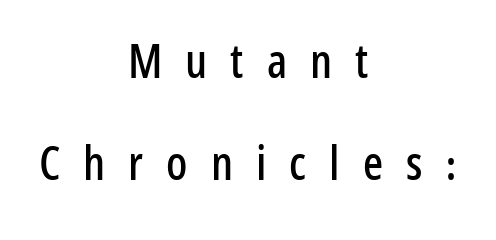
Q: Is the text italic (slanted)? A: No, it is upright.
Q: Is the typeface a serif or a sans-serif typeface? A: Sans-serif.
Q: Is the text underlined? A: No.
Q: How is the paragraph aligned? A: Centered.
Q: Is the spacing between letters normal or unusually wide? A: Unusually wide.
Q: Is the spacing between lines tight, normal or loose? A: Loose.
Q: Width (condensed, normal, or wide)? A: Condensed.
Q: Stroke contrast? A: Low.
Q: x-height? A: Medium.
Q: Monospaced? A: No.
